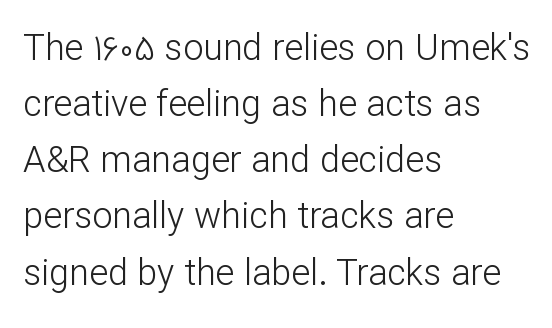
The image shows 36 px light sans-serif type, upright; set left-aligned, normal line spacing (1.56x), normal letter spacing, not underlined; low stroke contrast and a medium x-height.
